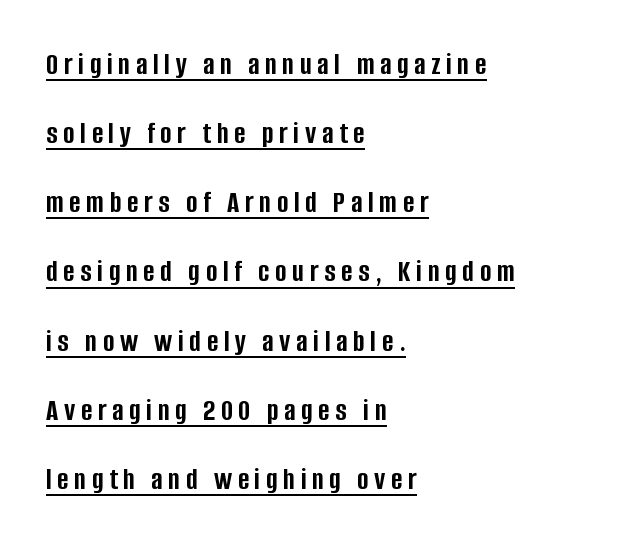
The image shows 31 px semibold, condensed sans-serif type, upright; set left-aligned, loose line spacing (2.23x), underlined; low stroke contrast and a large x-height.
